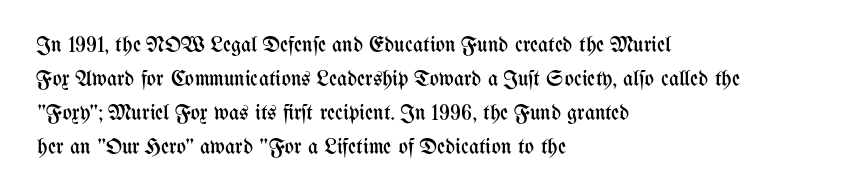
The image shows 22 px text type, upright; set left-aligned, normal line spacing (1.54x), normal letter spacing, not underlined.
